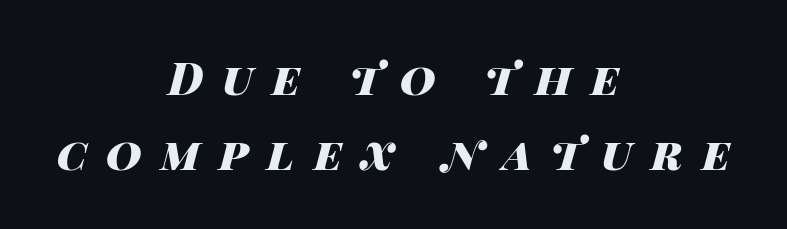
The image shows 44 px heavy, wide type, italic (leaning right); set centered, normal line spacing (1.7x), unusually wide letter spacing (+0.43 em), not underlined; high stroke contrast and a large x-height.
